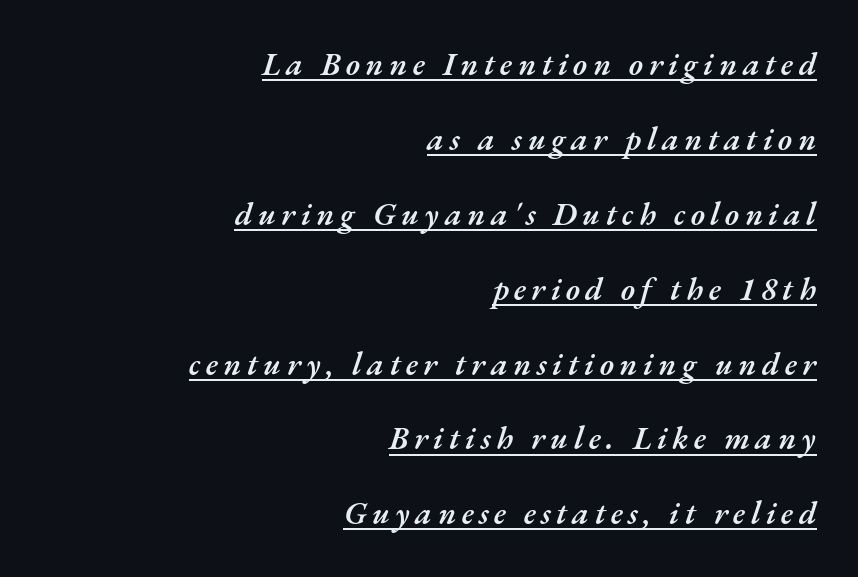
Q: Is the text bold? A: Semi-bold.
Q: Is the text italic (slanted)? A: Yes, it leans right by about 17 degrees.
Q: Is the text underlined? A: Yes.
Q: How is the paragraph aligned? A: Right-aligned.
Q: Is the spacing between lines tight, normal or loose? A: Loose.
Q: Width (condensed, normal, or wide)? A: Normal.
Q: Stroke contrast? A: Medium.
Q: x-height? A: Small.
Q: Monospaced? A: No.
